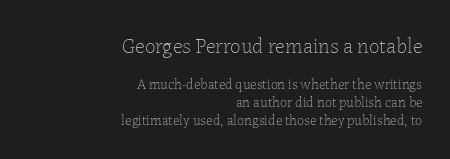
Q: Is the text bold? A: No.
Q: Is the text italic (slanted)? A: No, it is upright.
Q: Is the text underlined? A: No.
Q: How is the paragraph aligned? A: Right-aligned.
Q: Is the spacing between letters normal or unusually wide? A: Normal.
Q: Is the spacing between lines tight, normal or loose? A: Normal.
Q: Which block of text is set in a larger size, the first (top) or the second (bottom)? A: The first (top) one.
